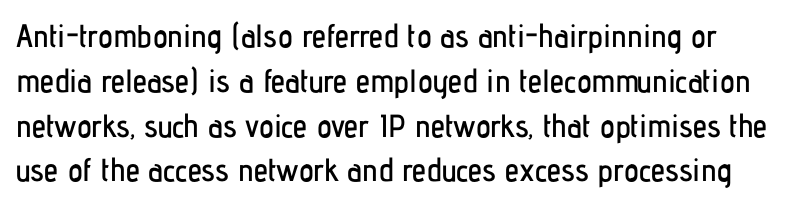
The image shows 32 px condensed sans-serif type, upright; set normal line spacing (1.4x), normal letter spacing, not underlined; low stroke contrast and a medium x-height.
